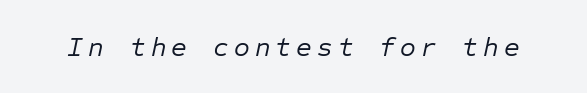
Q: Is the text bold? A: No.
Q: Is the text italic (slanted)? A: Yes, it leans right by about 12 degrees.
Q: Is the text underlined? A: No.
